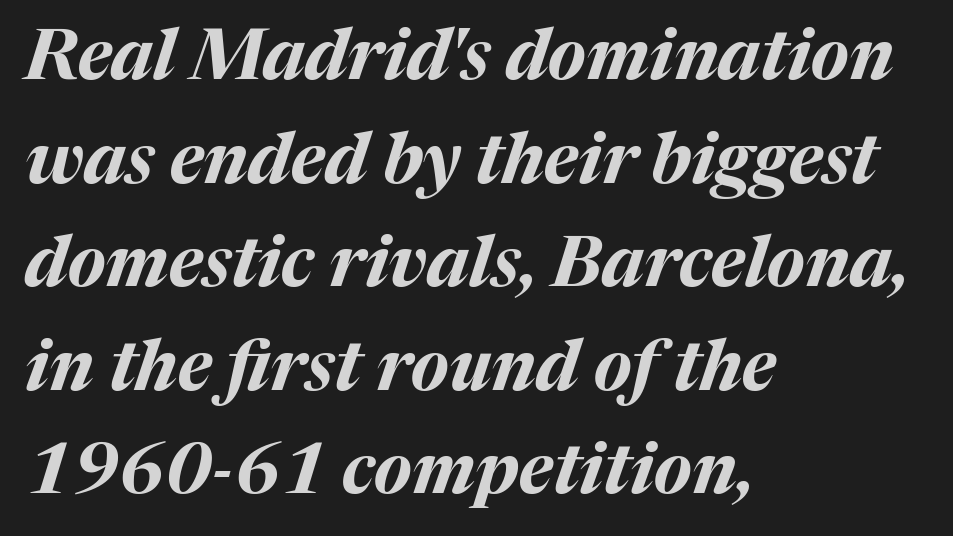
The image shows 70 px bold type, italic (leaning right); set left-aligned, normal line spacing (1.48x), normal letter spacing, not underlined; medium stroke contrast and a medium x-height.
